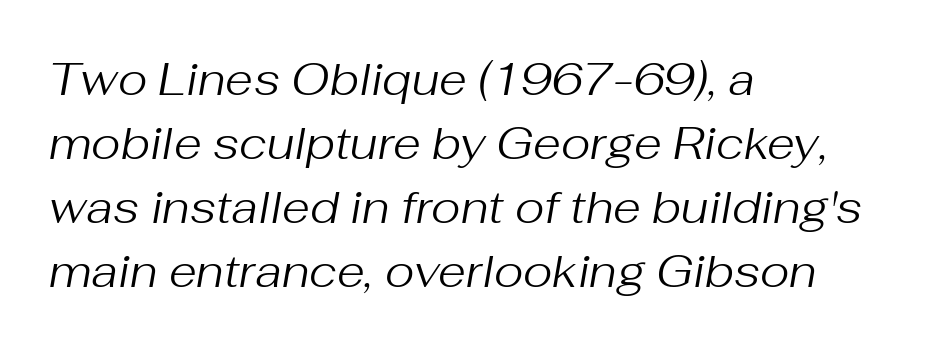
Horizontal alignment here is leftward, the default for most running prose. Baseline-to-baseline distance is the conventional proportion of letter height. Weight: not bold — regular or lighter. The typography opts for an oblique posture over an upright one. Spacing between characters is what you'd get straight out of the box. Each letter keeps its own natural width here, so spacing adapts to shape.
